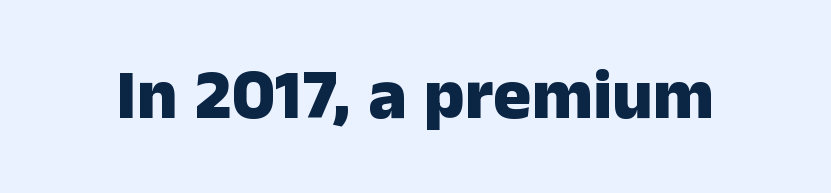
A typesetter would call this proportional, since set widths differ per character. The area under the type is left untouched. Unlike a traditional serif, this face leaves its strokes unadorned. Summary of weight: heavy, a full bold. The letterforms sit shoulder to shoulder at normal distance. Quick note: not italic, upright.
